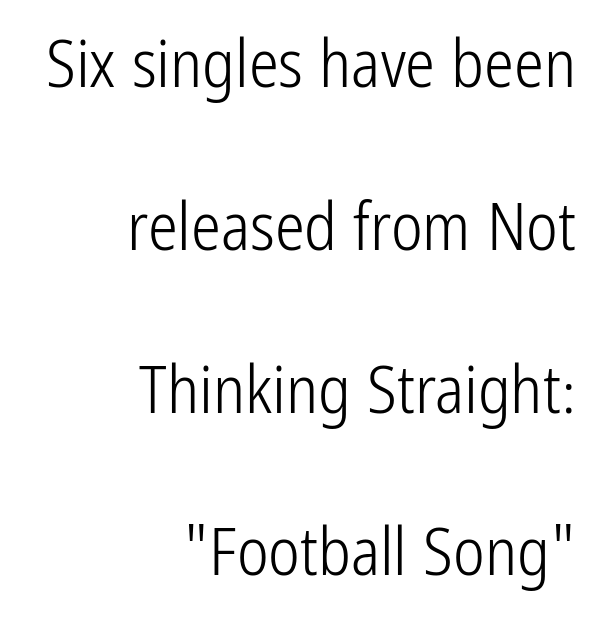
The image shows 67 px light, condensed sans-serif type, upright; set right-aligned, loose line spacing (2.43x), normal letter spacing, not underlined; low stroke contrast and a medium x-height.
